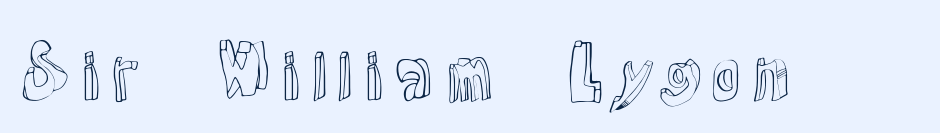
Q: Is the text italic (slanted)? A: No, it is upright.
Q: Is the text underlined? A: No.
Q: Is the spacing between letters normal or unusually wide? A: Normal.
Q: Width (condensed, normal, or wide)? A: Normal.
Q: x-height? A: Medium.
Q: Monospaced? A: No.
